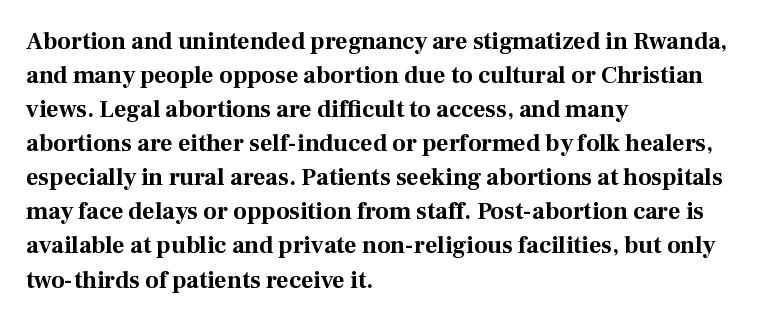
Q: Is the text bold? A: Yes.
Q: Is the text italic (slanted)? A: No, it is upright.
Q: Is the text underlined? A: No.
Q: How is the paragraph aligned? A: Left-aligned.
Q: Is the spacing between letters normal or unusually wide? A: Normal.
Q: Is the spacing between lines tight, normal or loose? A: Normal.
